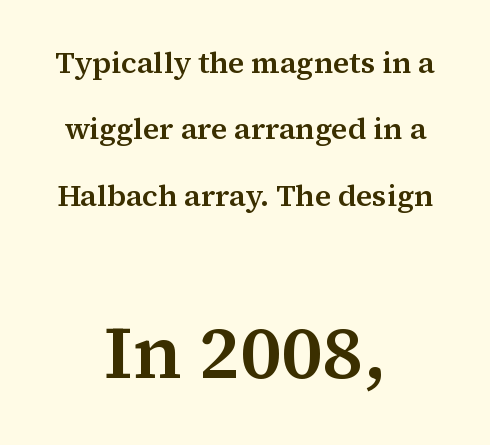
The image shows 75 px serif type, upright; set centered, loose line spacing (2.21x), normal letter spacing, not underlined; the second (bottom) block is 2.5x larger; medium stroke contrast and a medium x-height.
